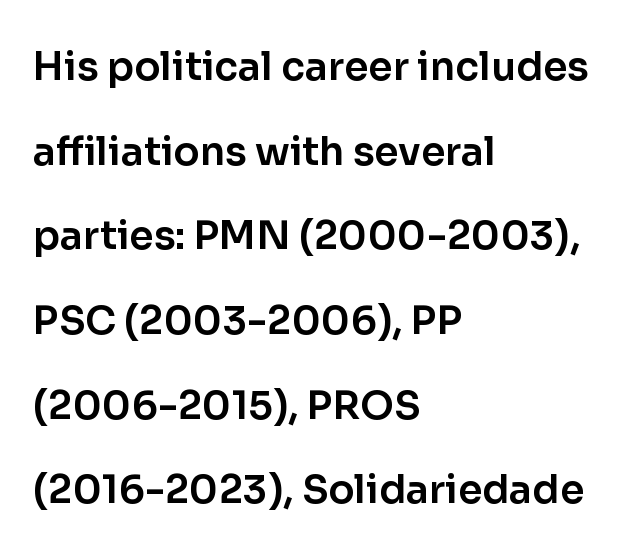
The letters advance in unequal steps, a hallmark of proportional type. Any mark beneath the type? The region is blank. The type is set solid horizontally, with unmodified tracking. The text was rendered using a sans face with plain stroke endings. Students, observe: this is what heavily led, spacious text looks like.
